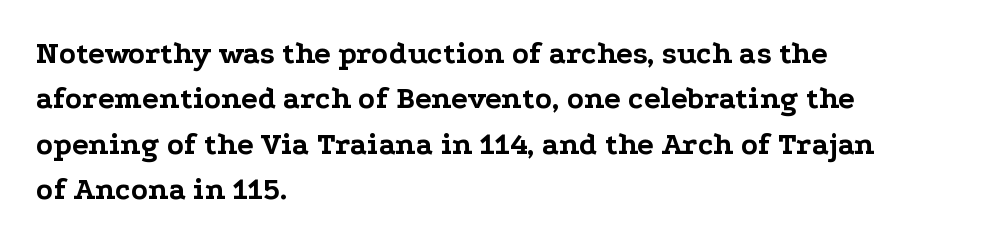
The image shows 31 px bold, wide serif type, upright; set left-aligned, normal line spacing (1.46x), normal letter spacing, not underlined; low stroke contrast and a medium x-height.
